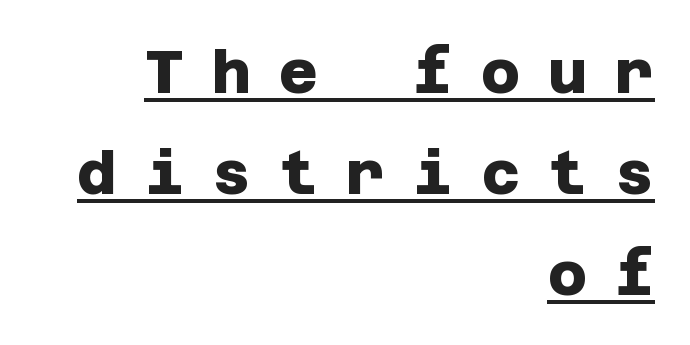
Stroke terminals: plain, sans-serif. I'd describe the lettering as bold — thick and assertive. The string is rendered with underlining switched on. Evenly set lines give the paragraph a standard silhouette. Between one letter and the next there's a generous, obvious gap.
